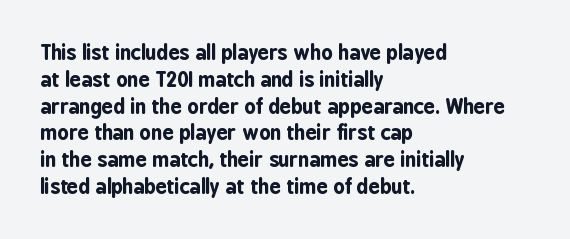
Q: Is the text bold? A: Yes.
Q: Is the text italic (slanted)? A: No, it is upright.
Q: Is the text underlined? A: No.
Q: How is the paragraph aligned? A: Left-aligned.
Q: Is the spacing between letters normal or unusually wide? A: Normal.
Q: Is the spacing between lines tight, normal or loose? A: Normal.
